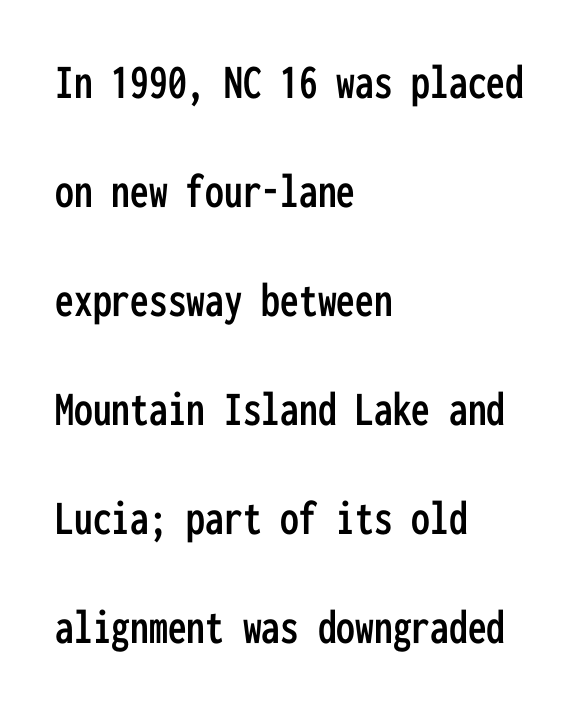
{"serif": "no", "italic": "no", "width": "condensed", "stroke_contrast": "low", "x_height": "medium", "monospaced": "yes", "underline": "no", "align": "left", "line_spacing": "loose", "line_spacing_ratio": 2.18, "letter_spacing": "normal", "letter_spacing_em": 0.0, "glyph_px": 50}
